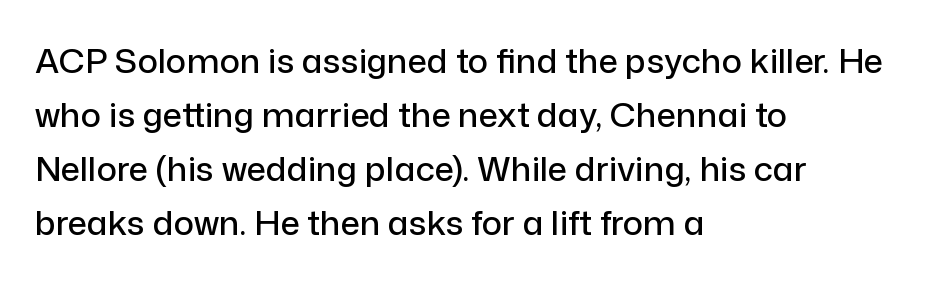
Think of a printed novel: that variable character pitch is what you see here. Serif or sans? Sans — the stroke terminals are bare. Baseline-to-baseline distance is the conventional proportion of letter height. The text block is weighted toward the left margin, trailing off unevenly rightward.
